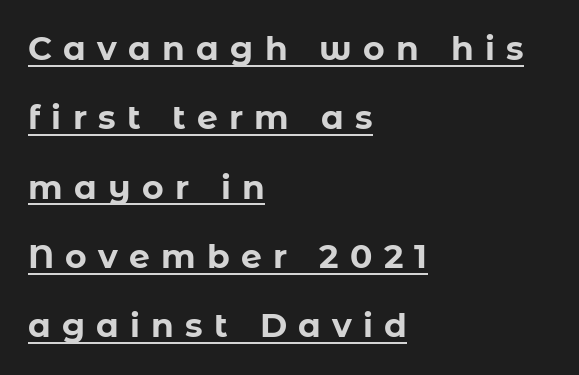
Every character sits straight up, as roman type does. Strokes here are thick enough to call this a true bold. The string is rendered with underlining switched on. The passage shown stacks its lines with a broad gap. Proportional: the letters do not fall into vertical columns. Examine the stroke ends and you'll find no serifs.
